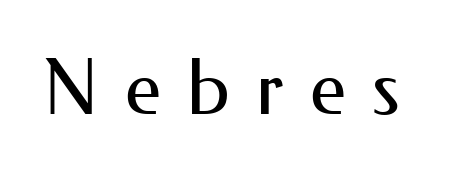
The letterforms stand isolated, each surrounded by extra space. A light-to-regular cut is what we see here. The lettering stays uniformly vertical, giving the passage a roman look. A bare baseline throughout the passage. A typesetter would call this proportional, since set widths differ per character. Does the type have serifs? No, each stem ends abruptly.
